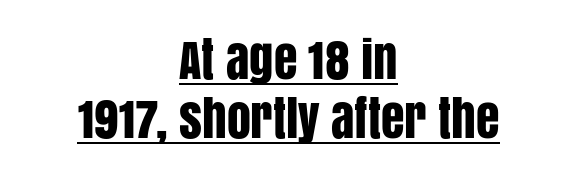
Caption: standard tracking, unaltered. In CSS terms this would be text-align: center. Looks like regular typesetting: each glyph gets only the width it needs. Tall strokes in this sample are plumb rather than angled. The typesetter has applied underlining to the passage shown.
